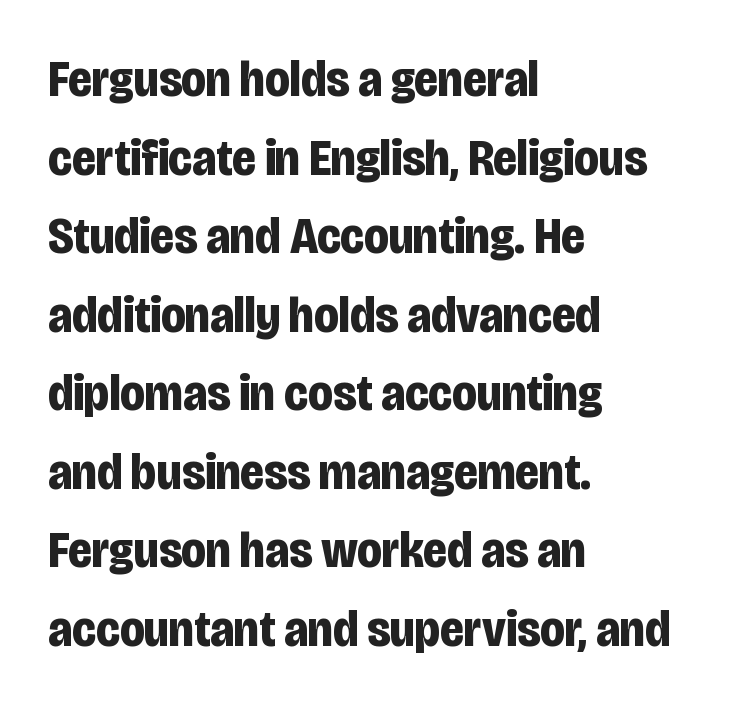
The image shows 51 px bold, condensed sans-serif type, upright; set left-aligned, normal line spacing (1.54x), normal letter spacing, not underlined; low stroke contrast and a large x-height.
